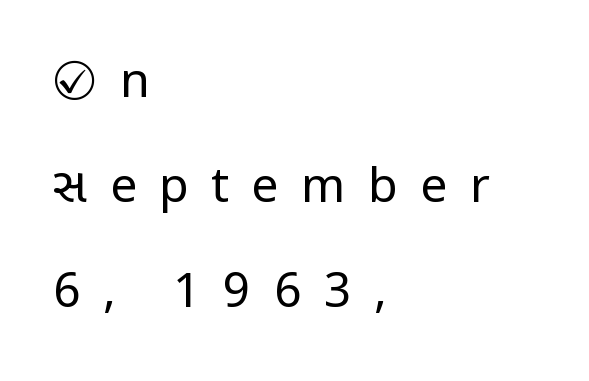
Q: Is the text bold? A: No.
Q: Is the text italic (slanted)? A: No, it is upright.
Q: Is the typeface a serif or a sans-serif typeface? A: Sans-serif.
Q: Is the text underlined? A: No.
Q: How is the paragraph aligned? A: Left-aligned.
Q: Is the spacing between letters normal or unusually wide? A: Unusually wide.
Q: Is the spacing between lines tight, normal or loose? A: Loose.
Q: Width (condensed, normal, or wide)? A: Condensed.
Q: Stroke contrast? A: Low.
